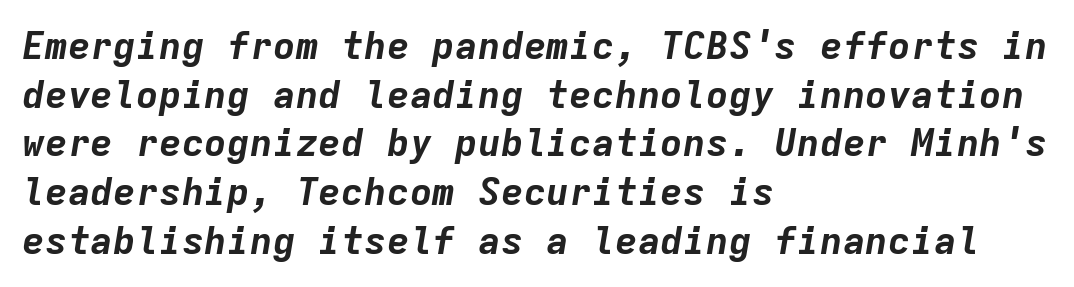
The image shows 38 px bold type, italic (leaning right), monospaced; set left-aligned, normal line spacing (1.28x), normal letter spacing, not underlined; low stroke contrast and a medium x-height.
